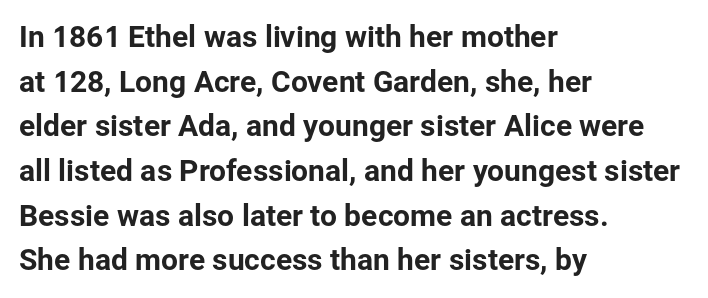
{"serif": "no", "italic": "no", "width": "normal", "stroke_contrast": "low", "x_height": "medium", "monospaced": "no", "underline": "no", "align": "left", "line_spacing": "normal", "line_spacing_ratio": 1.49, "letter_spacing": "normal", "letter_spacing_em": 0.0, "glyph_px": 30}
